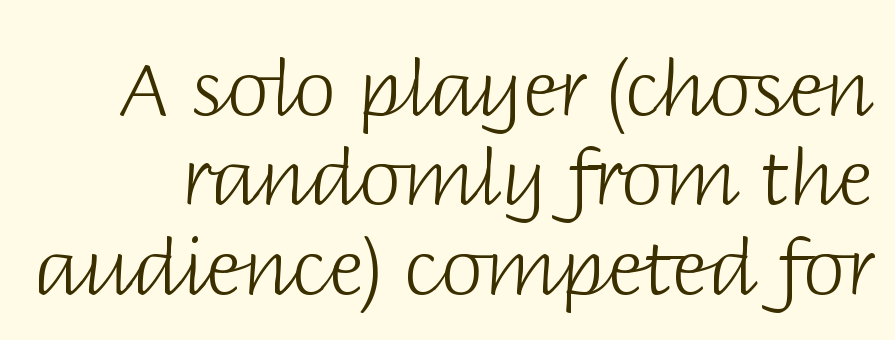
{"serif": "no", "italic": "no", "bold": "no", "weight": "light", "width": "normal", "stroke_contrast": "low", "x_height": "large", "monospaced": "no", "underline": "no", "line_spacing_ratio": 1.16, "letter_spacing": "normal", "letter_spacing_em": 0.0, "glyph_px": 77}
